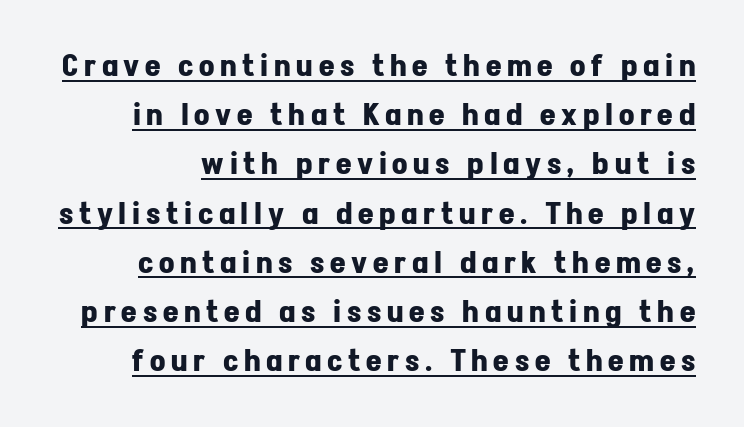
The image shows 30 px bold sans-serif type, upright; set normal line spacing (1.64x), underlined; low stroke contrast and a medium x-height.
